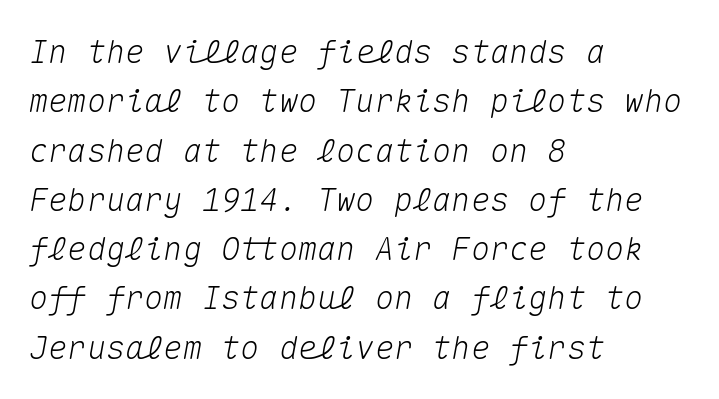
Q: Is the text italic (slanted)? A: Yes, it leans right by about 10 degrees.
Q: Is the text underlined? A: No.
Q: How is the paragraph aligned? A: Left-aligned.
Q: Is the spacing between letters normal or unusually wide? A: Normal.
Q: Is the spacing between lines tight, normal or loose? A: Normal.
Q: Width (condensed, normal, or wide)? A: Normal.
Q: Stroke contrast? A: Medium.
Q: x-height? A: Medium.
Q: Monospaced? A: Yes.
